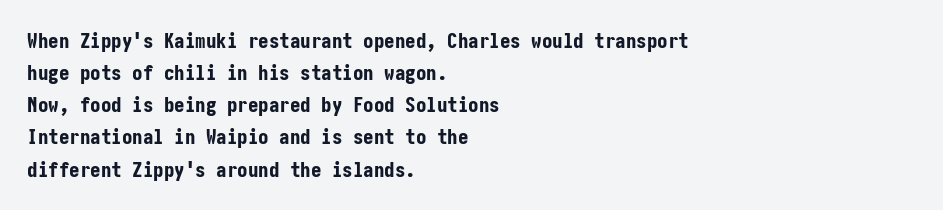
The image shows 21 px bold type, upright; set left-aligned, normal line spacing (1.53x), normal letter spacing, not underlined.
